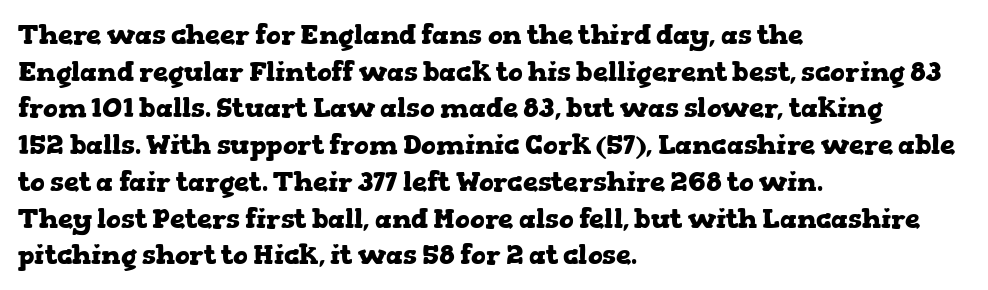
{"italic": "no", "bold": "yes", "underline": "no", "align": "left", "line_spacing": "normal", "line_spacing_ratio": 1.36, "letter_spacing": "normal", "letter_spacing_em": 0.0, "glyph_px": 27}
